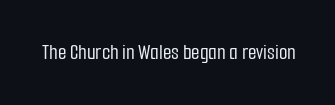
Tall strokes in this sample are plumb rather than angled. Short note: letters normally spaced. Lines of text with bare space underneath.
